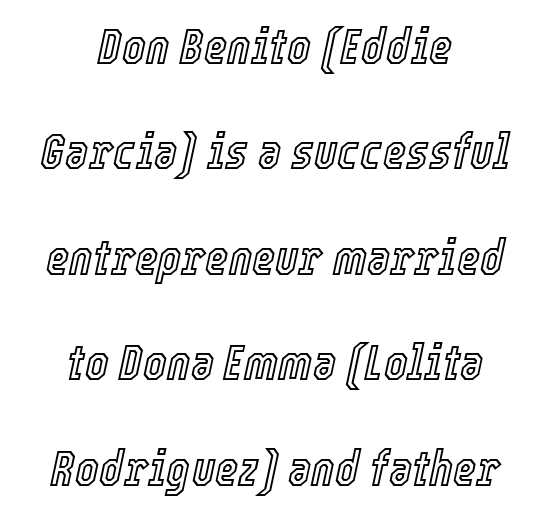
{"italic": "yes", "lean": "right", "slant_degrees": 12, "width": "condensed", "x_height": "medium", "monospaced": "no", "underline": "no", "align": "center", "line_spacing": "loose", "line_spacing_ratio": 2.11, "letter_spacing": "normal", "letter_spacing_em": 0.0, "glyph_px": 50}
